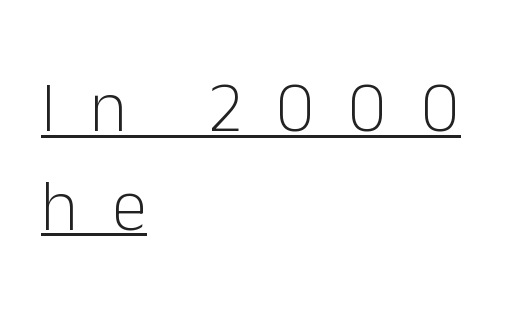
Leading: standard. Stem width sits at or under what a default text font uses. Line starts are locked; line ends wander. To sum up the face: it is a sans, with no serifs.
